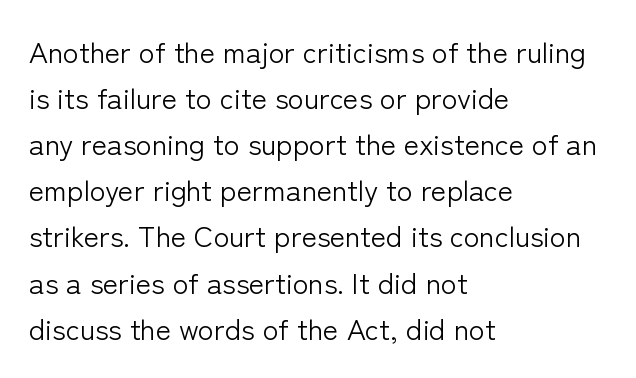
The image shows 29 px light sans-serif type, upright; set left-aligned, normal line spacing (1.59x), normal letter spacing, not underlined; low stroke contrast and a medium x-height.
